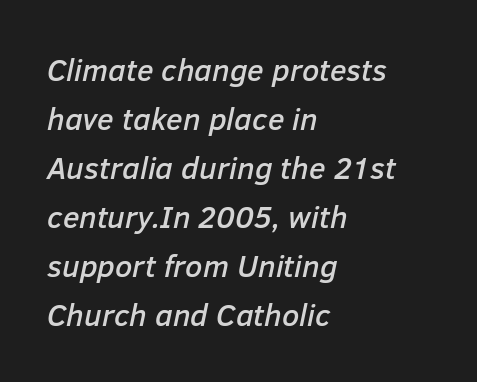
{"italic": "yes", "lean": "right", "slant_degrees": 12, "width": "normal", "stroke_contrast": "low", "x_height": "medium", "monospaced": "no", "underline": "no", "align": "left", "line_spacing": "normal", "line_spacing_ratio": 1.58, "letter_spacing": "normal", "letter_spacing_em": 0.0, "glyph_px": 31}
